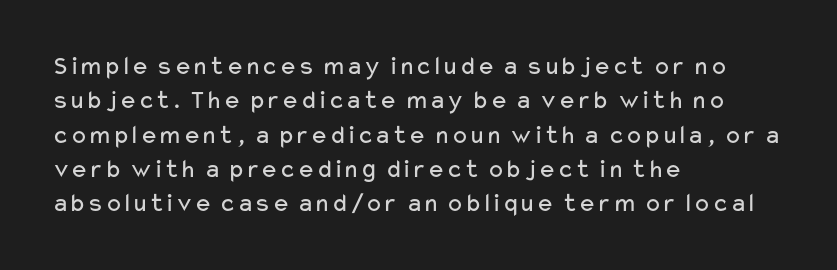
The letterforms sit at book weight or below. Honestly, the letter spacing is just normal — you wouldn't notice it. The type sits square on the baseline with zero lean. Unmarked baselines from the first word to the last. The text block is weighted toward the left margin, trailing off unevenly rightward. The designer left line spacing at the default.
